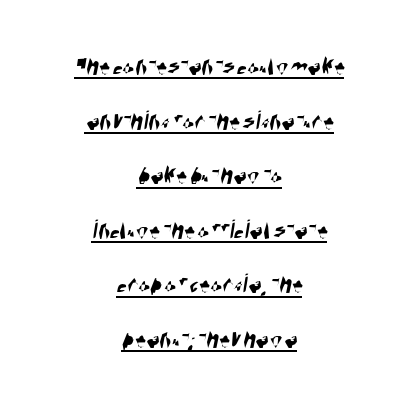
The image shows 28 px condensed sans-serif type; set centered, loose line spacing (1.95x), normal letter spacing, underlined; high stroke contrast and a large x-height.
